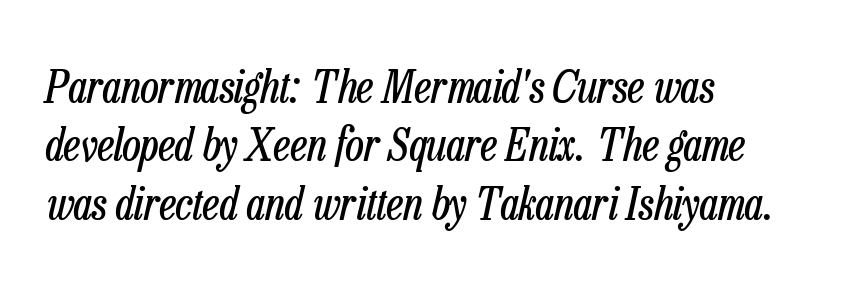
The weight tops out at a normal text grade. Look at the tracking — it's just the regular setting, nothing added. The passage shown leans; its letterforms are oblique. Clear beneath every line of the passage.
